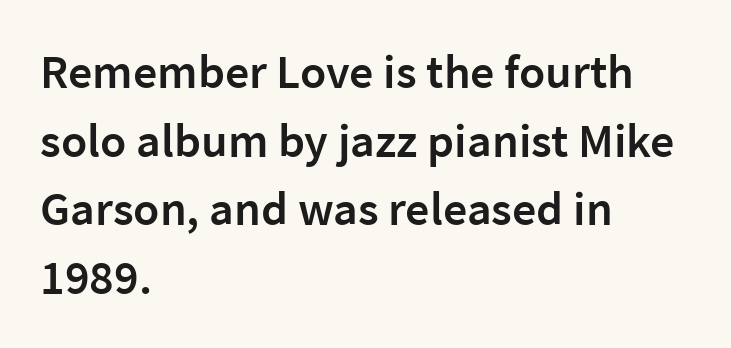
The image shows 48 px semibold sans-serif type, upright; set left-aligned, normal line spacing (1.43x), normal letter spacing, not underlined; low stroke contrast and a medium x-height.
